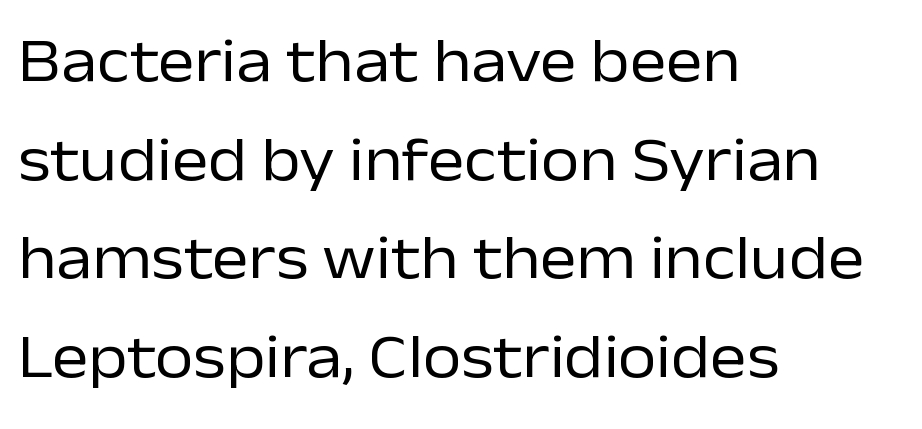
{"serif": "no", "italic": "no", "bold": "no", "weight": "regular", "width": "normal", "stroke_contrast": "low", "x_height": "medium", "monospaced": "no", "underline": "no", "align": "left", "line_spacing": "normal", "line_spacing_ratio": 1.59, "letter_spacing": "normal", "letter_spacing_em": 0.0, "glyph_px": 62}
